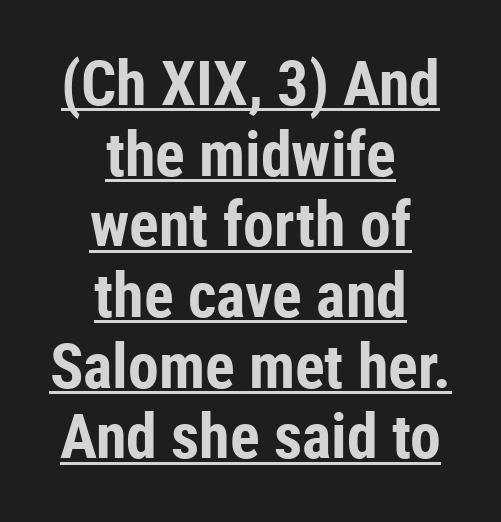
{"serif": "no", "italic": "no", "bold": "yes", "weight": "bold", "width": "condensed", "stroke_contrast": "low", "x_height": "medium", "monospaced": "no", "underline": "yes", "align": "center", "line_spacing": "tight", "line_spacing_ratio": 1.14, "letter_spacing": "normal", "letter_spacing_em": 0.0, "glyph_px": 62}
